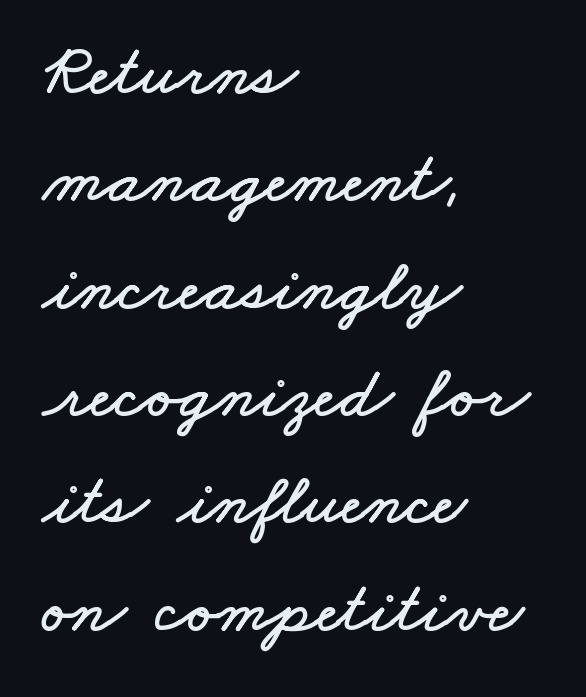
{"width": "wide", "stroke_contrast": "low", "x_height": "small", "monospaced": "no", "underline": "no", "align": "left", "line_spacing": "normal", "line_spacing_ratio": 1.47, "letter_spacing": "normal", "letter_spacing_em": 0.0, "glyph_px": 73}
